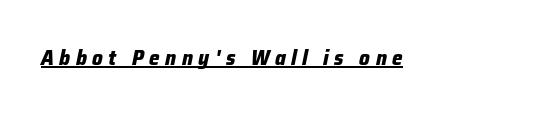
These characters rest on top of a visible drawn line. If you drew a line through each stem, it would be angled. Observe the wide spacing: letters keep a clear distance from each other. Notice how thick the strokes are: this is what a full bold looks like.
